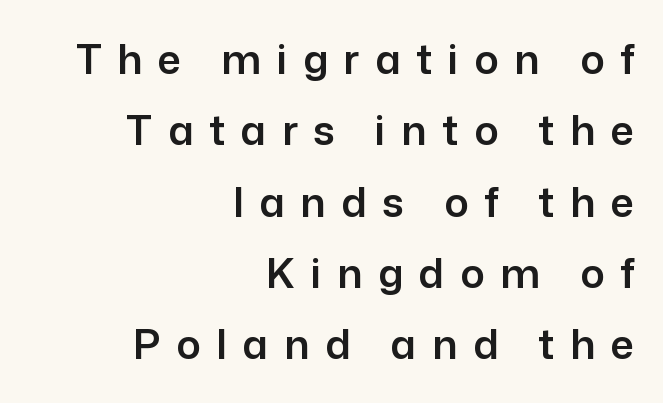
{"serif": "no", "italic": "no", "width": "normal", "stroke_contrast": "low", "x_height": "medium", "monospaced": "no", "underline": "no", "align": "right", "line_spacing_ratio": 1.74, "letter_spacing": "wide", "letter_spacing_em": 0.38, "glyph_px": 41}
